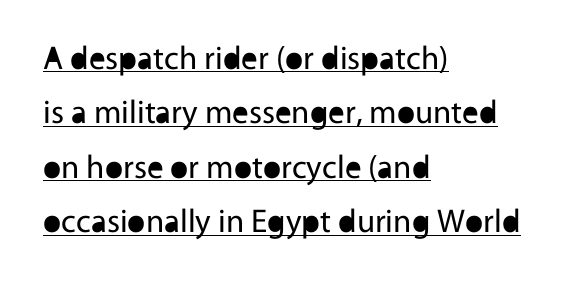
The image shows 33 px regular-weight sans-serif type, upright; set left-aligned, normal line spacing (1.65x), normal letter spacing, underlined; a medium x-height.
